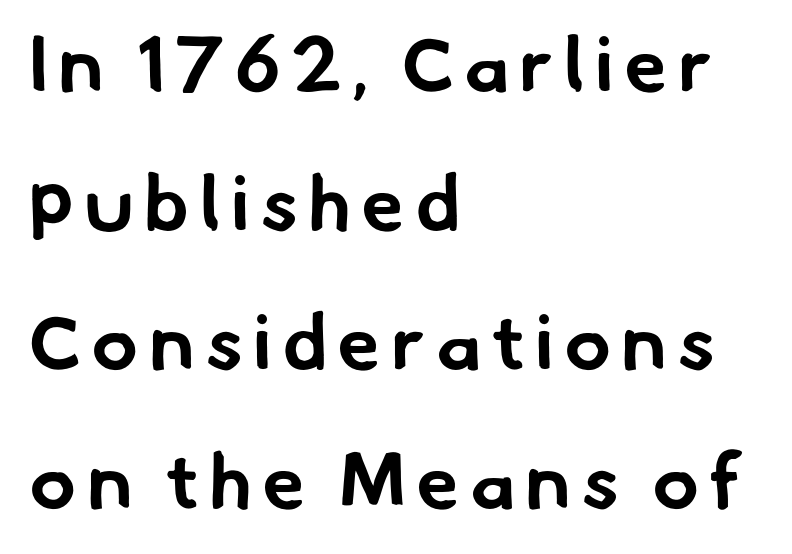
The image shows 78 px bold sans-serif type; set left-aligned, line spacing 1.78x, not underlined; low stroke contrast and a small x-height.
